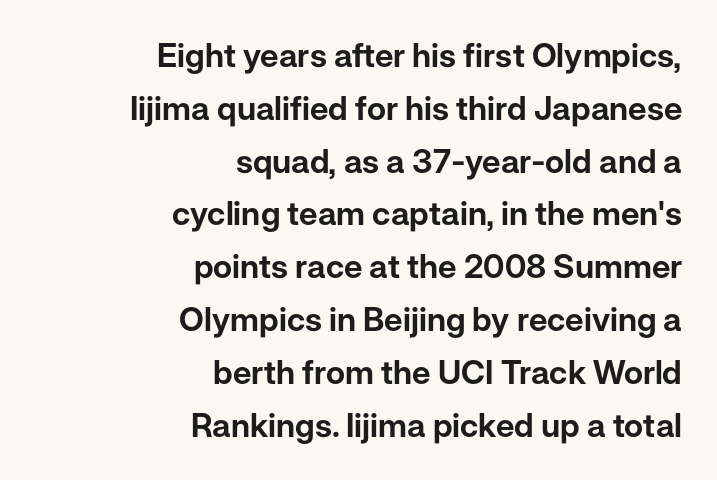
The image shows 33 px sans-serif type, upright; set right-aligned, normal line spacing (1.6x), normal letter spacing, not underlined; low stroke contrast and a medium x-height.
